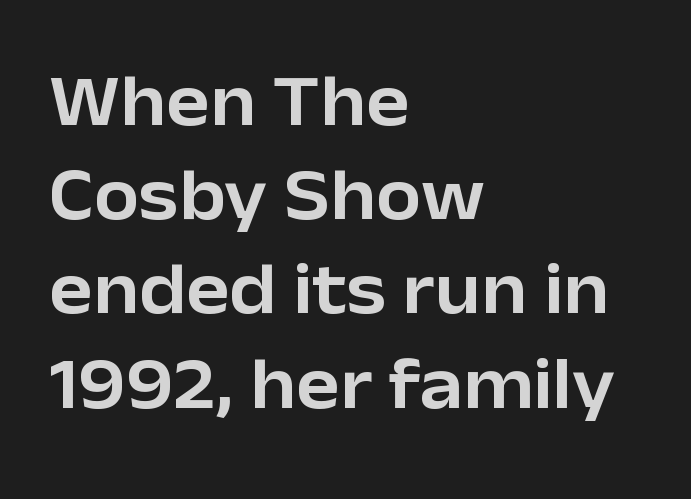
Q: Is the text italic (slanted)? A: No, it is upright.
Q: Is the typeface a serif or a sans-serif typeface? A: Sans-serif.
Q: Is the text underlined? A: No.
Q: How is the paragraph aligned? A: Left-aligned.
Q: Is the spacing between letters normal or unusually wide? A: Normal.
Q: Is the spacing between lines tight, normal or loose? A: Normal.
Q: Width (condensed, normal, or wide)? A: Normal.
Q: Stroke contrast? A: Low.
Q: x-height? A: Medium.
Q: Monospaced? A: No.
